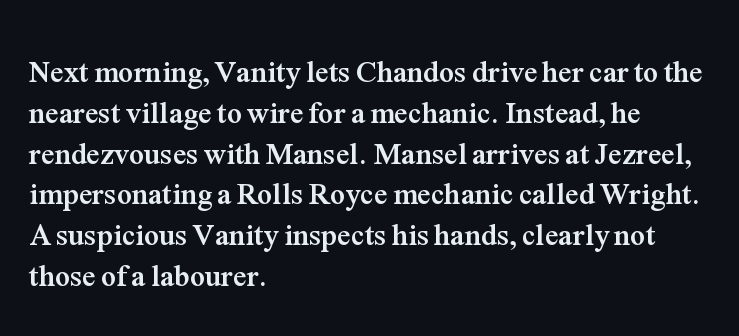
Q: Is the text bold? A: Yes.
Q: Is the text italic (slanted)? A: No, it is upright.
Q: Is the typeface a serif or a sans-serif typeface? A: Serif.
Q: Is the text underlined? A: No.
Q: How is the paragraph aligned? A: Left-aligned.
Q: Is the spacing between letters normal or unusually wide? A: Normal.
Q: Is the spacing between lines tight, normal or loose? A: Normal.
Q: Width (condensed, normal, or wide)? A: Normal.
Q: Stroke contrast? A: Medium.
Q: x-height? A: Medium.
Q: Monospaced? A: No.
